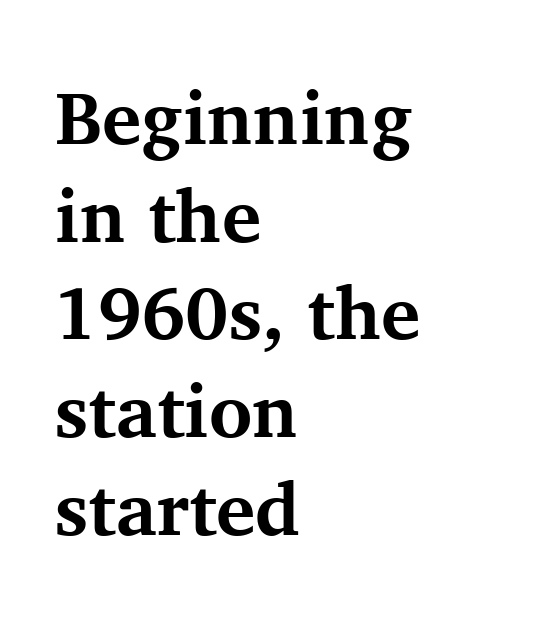
The face used here is rendered with its standard letterfit. Left-aligned paragraph, ragged on the right. Clear beneath every line of the passage. Posture: vertical. Yep, those are serifs on the letters. Heft: maximum for text — a bold.
